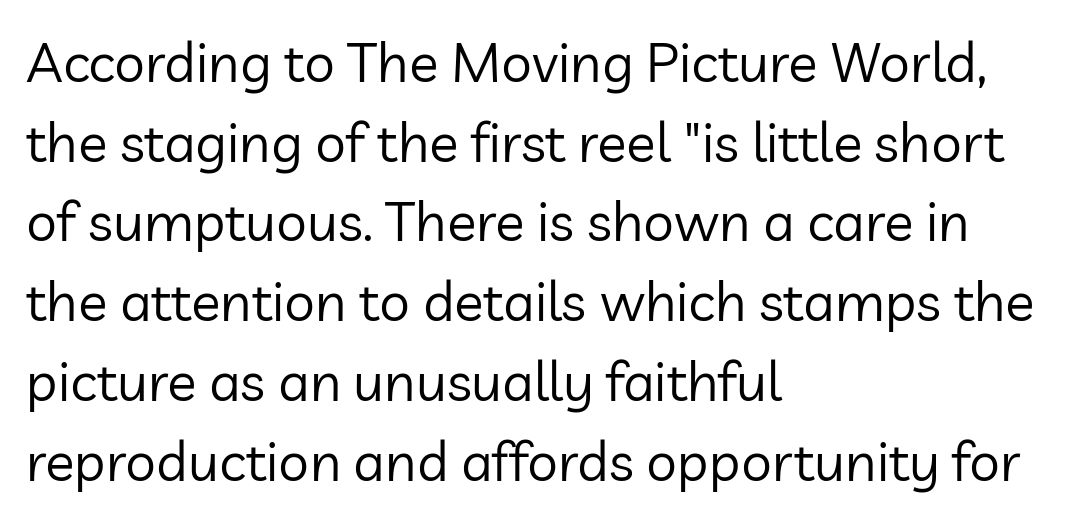
The passage shown has conventional tracking throughout. Check where the strokes stop: nothing finishes them off — pure sans. Weight: not bold — regular or lighter. Horizontally, the lines are justified to the leading edge only. This sample has the flowing, uneven cadence of proportional lettering. Italic? Not at all — the glyphs are vertical.
